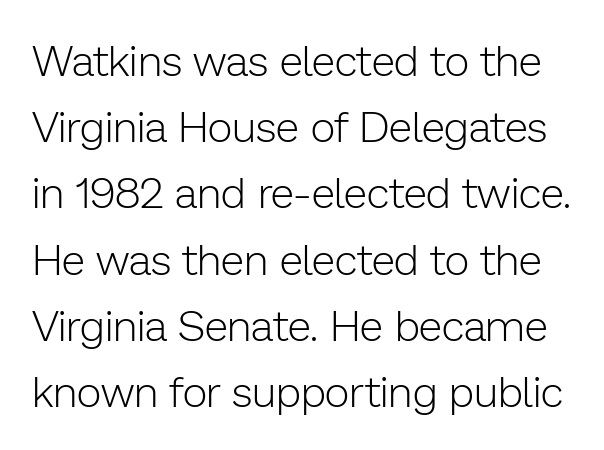
The image shows 43 px light sans-serif type, upright; set normal line spacing (1.54x), normal letter spacing, not underlined; low stroke contrast and a medium x-height.
